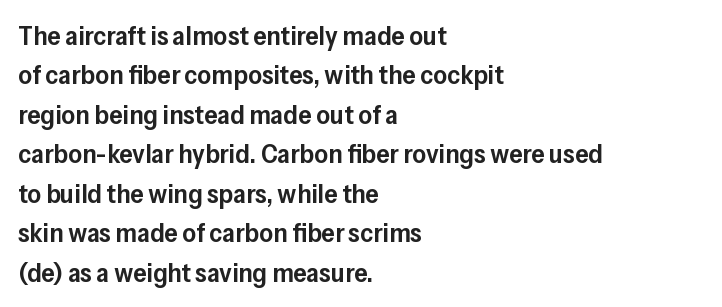
Q: Is the text bold? A: Semi-bold.
Q: Is the text italic (slanted)? A: No, it is upright.
Q: Is the text underlined? A: No.
Q: How is the paragraph aligned? A: Left-aligned.
Q: Is the spacing between letters normal or unusually wide? A: Normal.
Q: Is the spacing between lines tight, normal or loose? A: Normal.
